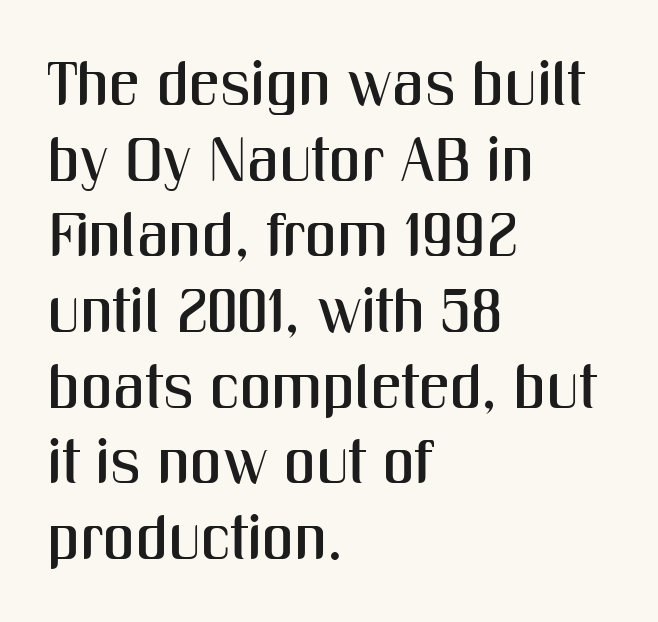
{"serif": "no", "italic": "no", "width": "condensed", "stroke_contrast": "medium", "x_height": "medium", "monospaced": "no", "underline": "no", "align": "left", "line_spacing_ratio": 1.22, "letter_spacing": "normal", "letter_spacing_em": 0.0, "glyph_px": 62}
